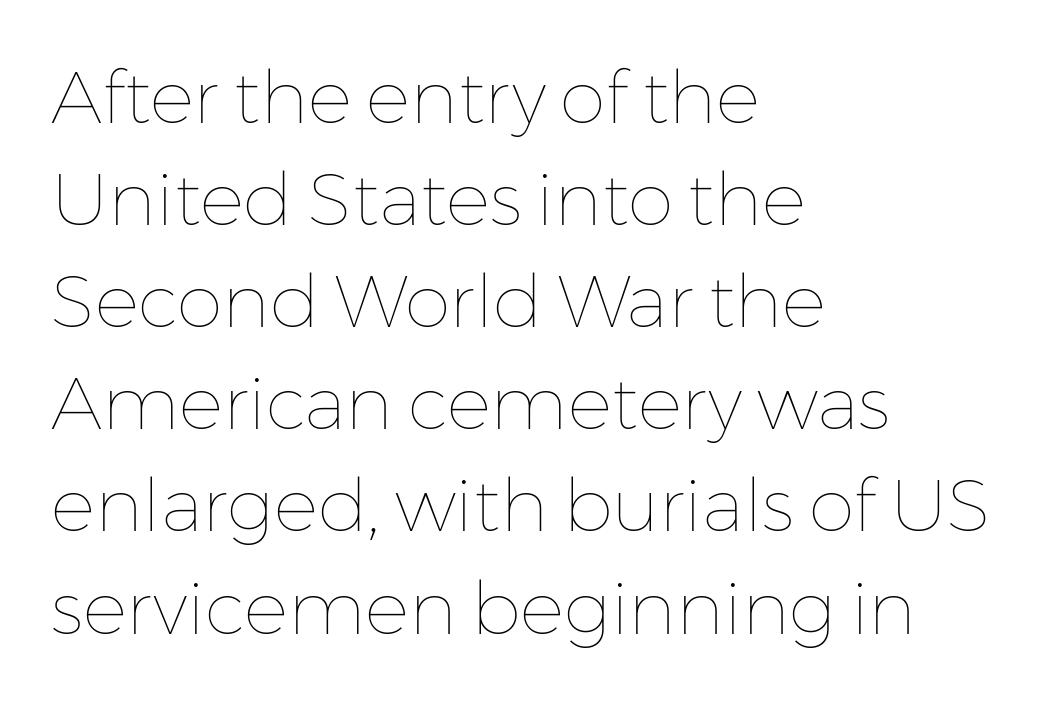
Quick note: not italic, upright. If you drew a ruler down the left edge, every line would touch it. Lines of text with bare space underneath. These lines sit exactly where default settings would place them. Glyph-to-glyph distance matches everyday printed text.
